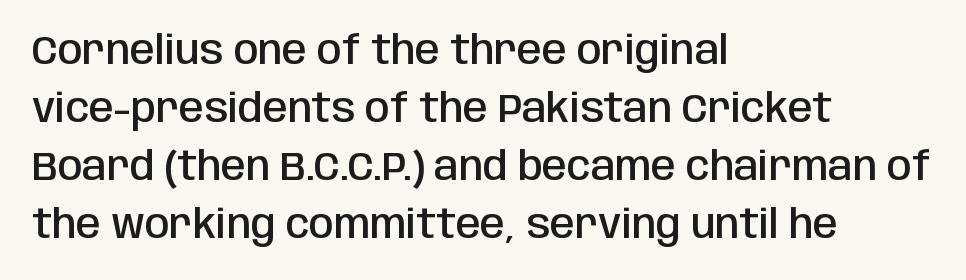
The image shows 40 px semibold, condensed sans-serif type, upright; set left-aligned, normal line spacing (1.45x), normal letter spacing, not underlined; low stroke contrast and a large x-height.
